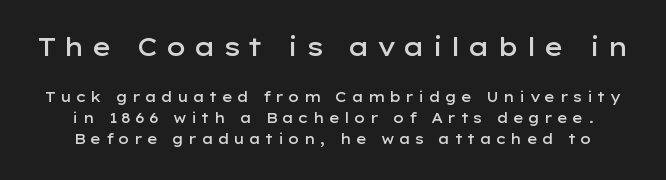
{"italic": "no", "bold": "semi", "underline": "no", "line_spacing": "normal", "line_spacing_ratio": 1.5, "letter_spacing": "wide", "letter_spacing_em": 0.28, "larger_block": "first", "size_ratio": 1.79, "glyph_px": 25}
